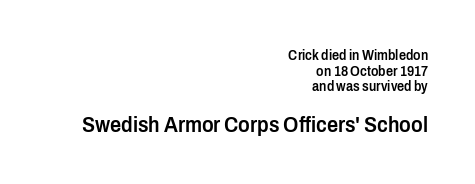
Q: Is the text bold? A: Semi-bold.
Q: Is the text italic (slanted)? A: No, it is upright.
Q: Is the text underlined? A: No.
Q: How is the paragraph aligned? A: Right-aligned.
Q: Is the spacing between letters normal or unusually wide? A: Normal.
Q: Is the spacing between lines tight, normal or loose? A: Tight.
Q: Which block of text is set in a larger size, the first (top) or the second (bottom)? A: The second (bottom) one.
